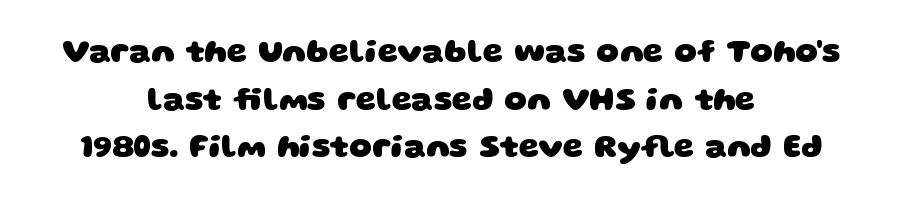
Q: Is the text bold? A: Yes.
Q: Is the typeface a serif or a sans-serif typeface? A: Sans-serif.
Q: Is the text underlined? A: No.
Q: How is the paragraph aligned? A: Centered.
Q: Is the spacing between letters normal or unusually wide? A: Normal.
Q: Is the spacing between lines tight, normal or loose? A: Normal.
Q: Width (condensed, normal, or wide)? A: Wide.
Q: Stroke contrast? A: Low.
Q: x-height? A: Large.
Q: Monospaced? A: No.
